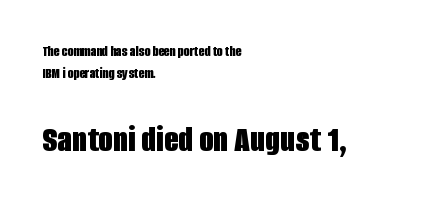
This rendering features lettering with no underline. Spacing between characters is what you'd get straight out of the box. Reading down the block, your eye returns to a fixed left position each line. Stroke terminals: plain, sans-serif.
